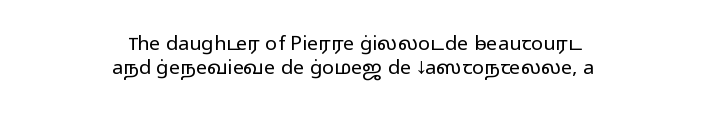
{"italic": "no", "bold": "no", "underline": "no", "align": "center", "line_spacing_ratio": 1.18, "letter_spacing": "normal", "letter_spacing_em": 0.0, "glyph_px": 20}
